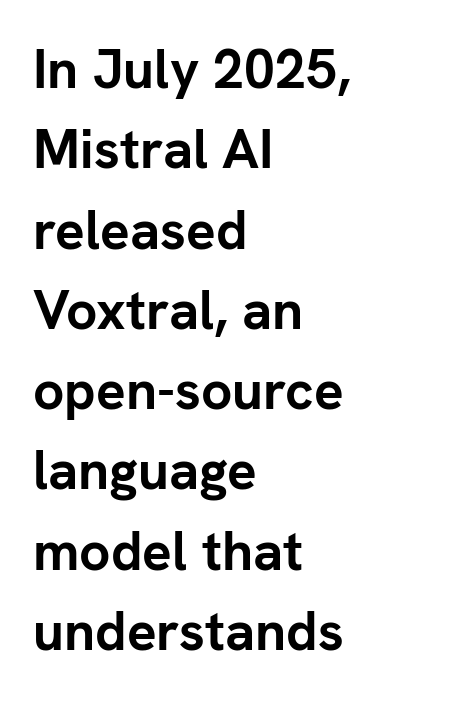
In terms of letterform style, serifs are entirely absent. Bare-footed words on every line. You could not count columns in this text — the font is proportionally spaced. The letters stand upright; this is a roman face. A normal amount of white space separates one row of letters from the next.
